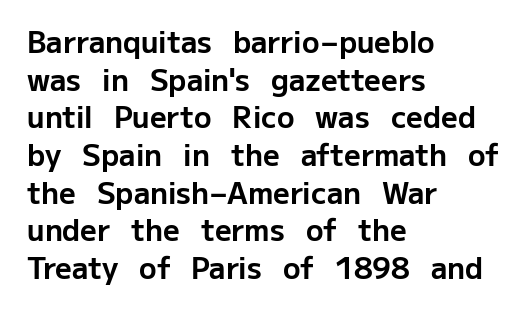
A typesetter would call this proportional, since set widths differ per character. Here the glyphs are tracked normally, forming tight word shapes. Pretty heavy lettering here — definitely bold. Each row of text sits above clean, open space. Nope, no serifs anywhere on these letters.
